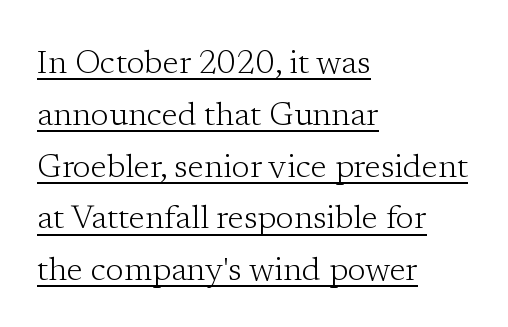
The passage shown is typeset with a serif family. Looks like someone drew a line under every word here. Nope, not italic — everything's standing straight. Does the leading feel generous? No, just average. A typesetter would call this proportional, since set widths differ per character.
